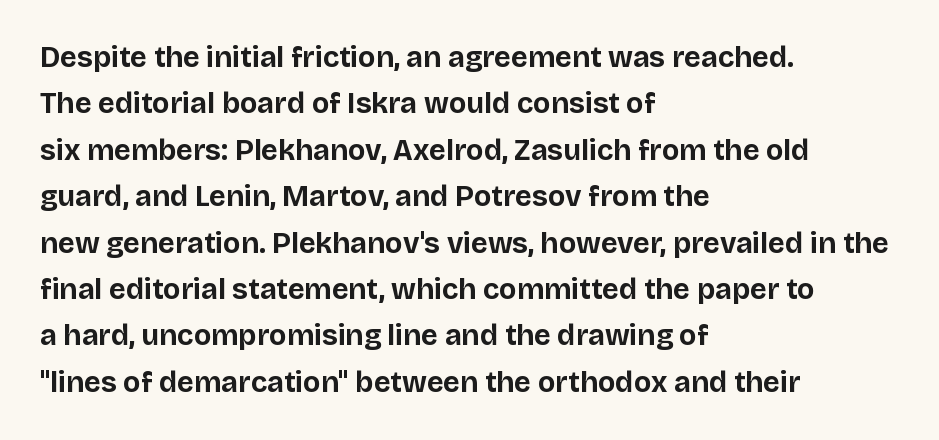
Leading: standard. Are there feet on the stems? There aren't — it's a sans. The lines in this sample share a left origin and differ only in where they stop. Italic? Not at all — the glyphs are vertical.
